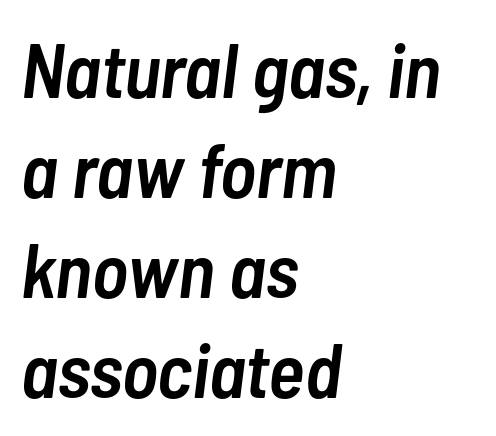
Q: Is the text bold? A: Semi-bold.
Q: Is the text italic (slanted)? A: Yes, it leans right by about 7 degrees.
Q: Is the text underlined? A: No.
Q: How is the paragraph aligned? A: Left-aligned.
Q: Is the spacing between letters normal or unusually wide? A: Normal.
Q: Is the spacing between lines tight, normal or loose? A: Normal.
Q: Width (condensed, normal, or wide)? A: Condensed.
Q: Stroke contrast? A: Low.
Q: x-height? A: Medium.
Q: Monospaced? A: No.
